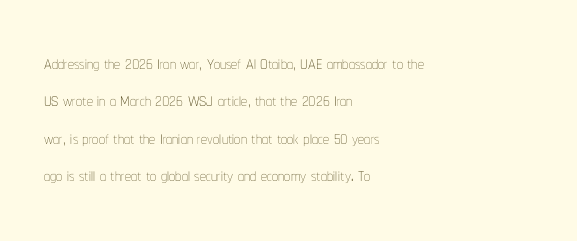
Evenly set lines give the paragraph a standard silhouette. Here the glyphs are tracked normally, forming tight word shapes. Rule under the text: the space is simply empty. Italic? Not at all — the glyphs are vertical. These glyphs show unthickened strokes, regular width or finer.
